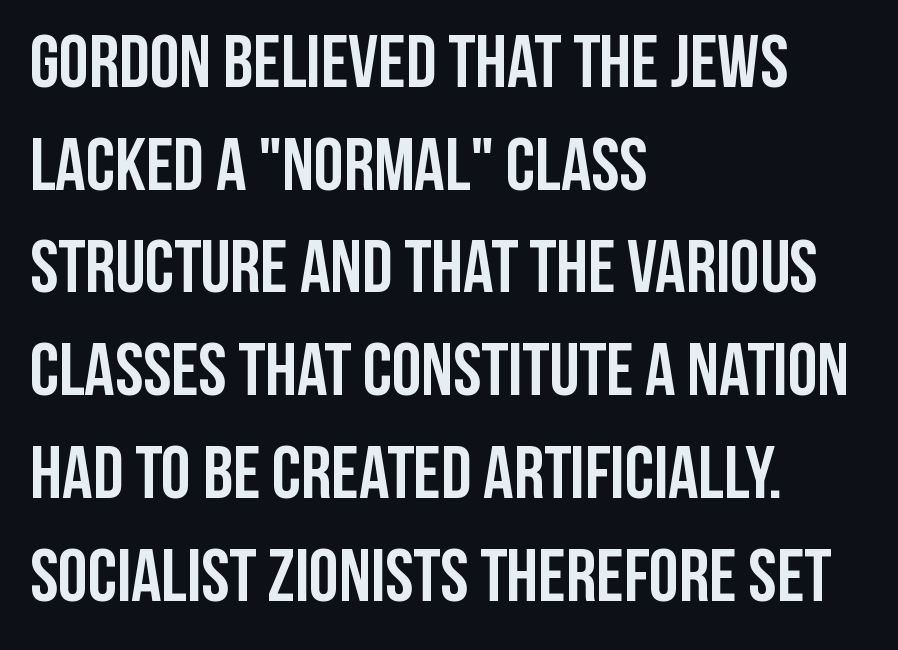
Strokes here are thick enough to call this a true bold. Normally led — the rows are evenly, conventionally spaced. The horizontal fit of the characters is conventional and even. Type without underlining.
